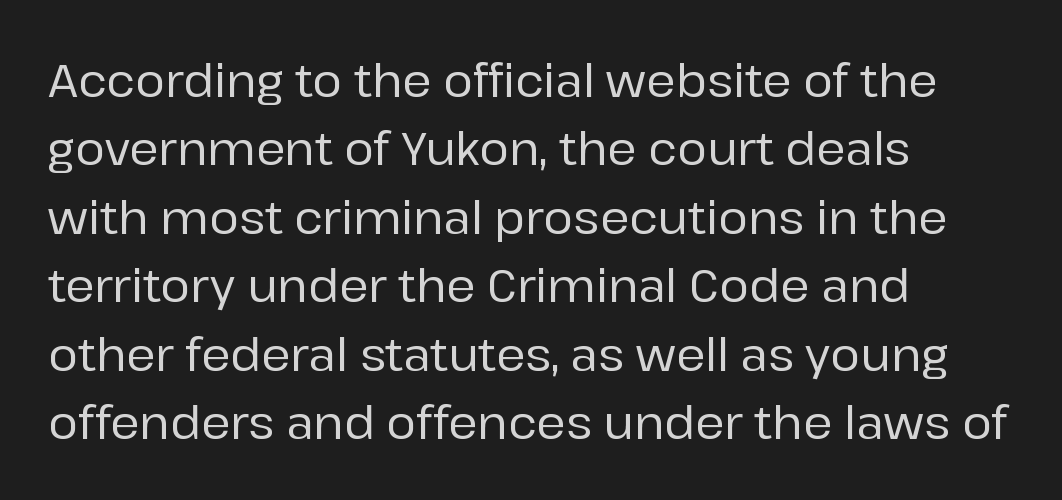
If you measured baseline to baseline, you'd find a middling distance. You could not count columns in this text — the font is proportionally spaced. This sample uses plain, unmodified letter spacing. A roman cut, with each character standing at attention. A classic flush-left, rag-right setting is used for this passage. Words float on clear page, feet unadorned.
